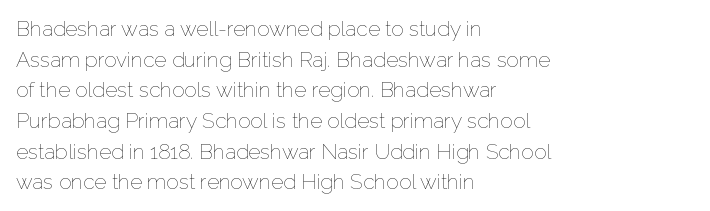
Q: Is the text bold? A: No.
Q: Is the text italic (slanted)? A: No, it is upright.
Q: Is the text underlined? A: No.
Q: How is the paragraph aligned? A: Left-aligned.
Q: Is the spacing between letters normal or unusually wide? A: Normal.
Q: Is the spacing between lines tight, normal or loose? A: Normal.
